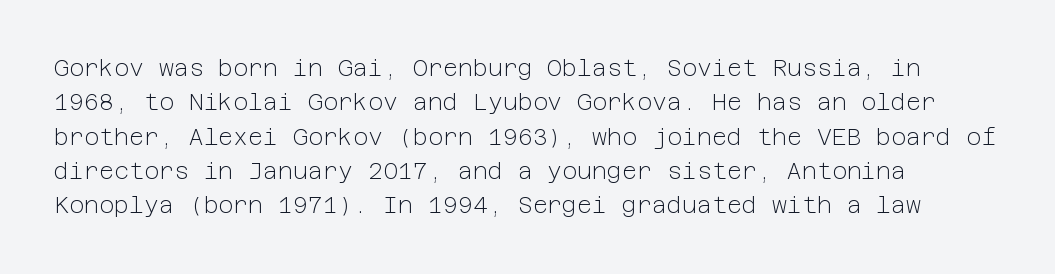
Q: Is the text bold? A: No.
Q: Is the text italic (slanted)? A: No, it is upright.
Q: Is the text underlined? A: No.
Q: How is the paragraph aligned? A: Left-aligned.
Q: Is the spacing between letters normal or unusually wide? A: Normal.
Q: Is the spacing between lines tight, normal or loose? A: Normal.
